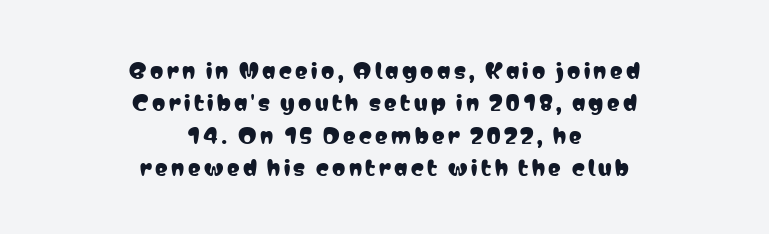
Q: Is the text italic (slanted)? A: No, it is upright.
Q: Is the text underlined? A: No.
Q: How is the paragraph aligned? A: Centered.
Q: Is the spacing between lines tight, normal or loose? A: Normal.
